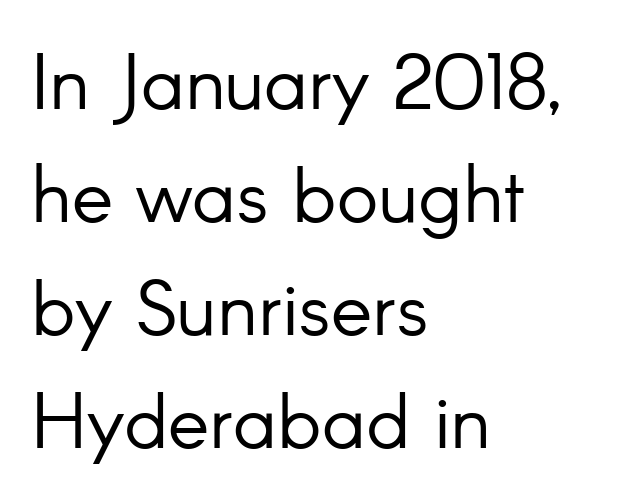
{"serif": "no", "italic": "no", "bold": "no", "weight": "light", "width": "normal", "stroke_contrast": "low", "x_height": "small", "monospaced": "no", "underline": "no", "align": "left", "line_spacing": "normal", "line_spacing_ratio": 1.45, "letter_spacing": "normal", "letter_spacing_em": 0.0, "glyph_px": 78}
